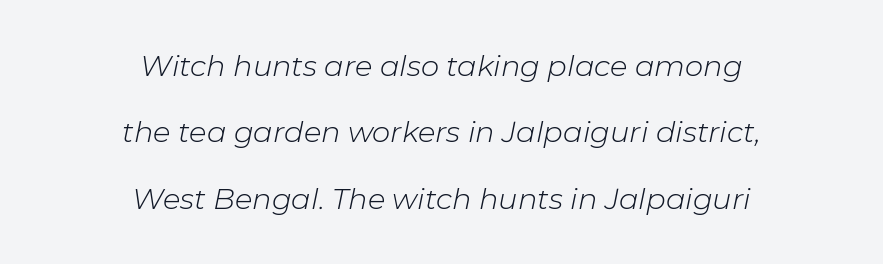
Q: Is the text bold? A: No.
Q: Is the text italic (slanted)? A: Yes, it leans right by about 11 degrees.
Q: Is the text underlined? A: No.
Q: How is the paragraph aligned? A: Centered.
Q: Is the spacing between letters normal or unusually wide? A: Normal.
Q: Is the spacing between lines tight, normal or loose? A: Loose.
Q: Width (condensed, normal, or wide)? A: Normal.
Q: Stroke contrast? A: Low.
Q: x-height? A: Medium.
Q: Monospaced? A: No.
